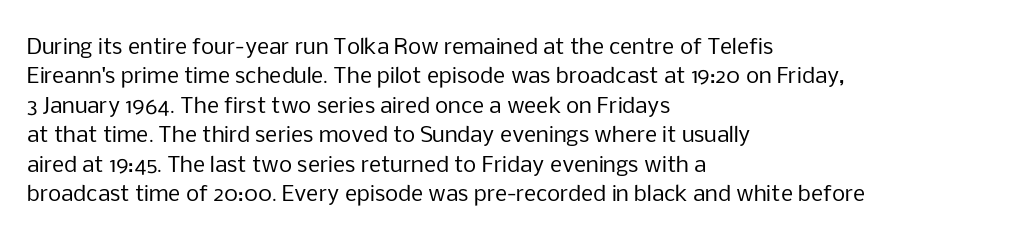
Q: Is the text bold? A: No.
Q: Is the text italic (slanted)? A: No, it is upright.
Q: Is the text underlined? A: No.
Q: How is the paragraph aligned? A: Left-aligned.
Q: Is the spacing between letters normal or unusually wide? A: Normal.
Q: Is the spacing between lines tight, normal or loose? A: Normal.
